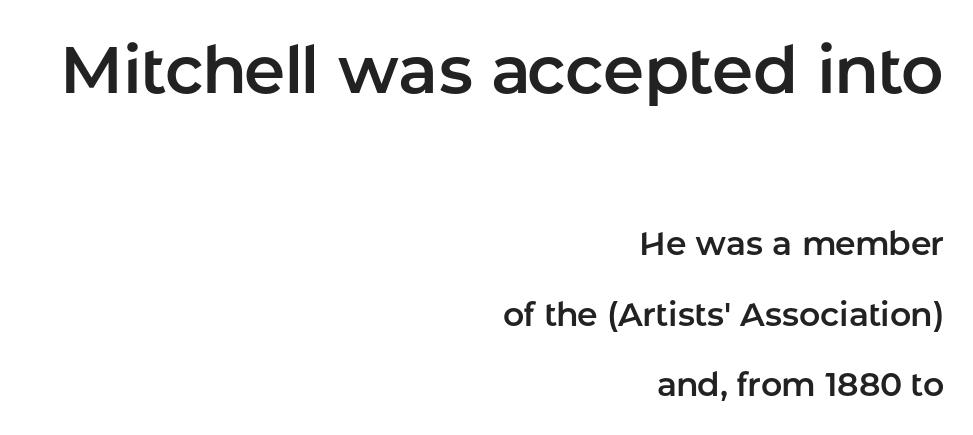
Q: Is the text italic (slanted)? A: No, it is upright.
Q: Is the typeface a serif or a sans-serif typeface? A: Sans-serif.
Q: Is the text underlined? A: No.
Q: How is the paragraph aligned? A: Right-aligned.
Q: Is the spacing between letters normal or unusually wide? A: Normal.
Q: Is the spacing between lines tight, normal or loose? A: Loose.
Q: Which block of text is set in a larger size, the first (top) or the second (bottom)? A: The first (top) one.
Q: Width (condensed, normal, or wide)? A: Normal.
Q: Stroke contrast? A: Low.
Q: x-height? A: Medium.
Q: Monospaced? A: No.
